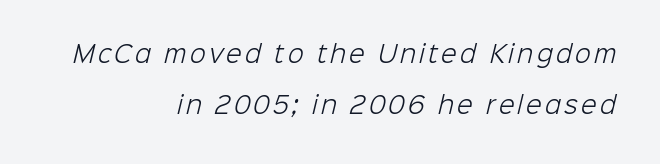
The characters are drawn with everyday or finer stroke widths. Descenders hang freely into open space. Students, observe: this is what heavily led, spacious text looks like. These lines stack with their right ends in a neat column.
